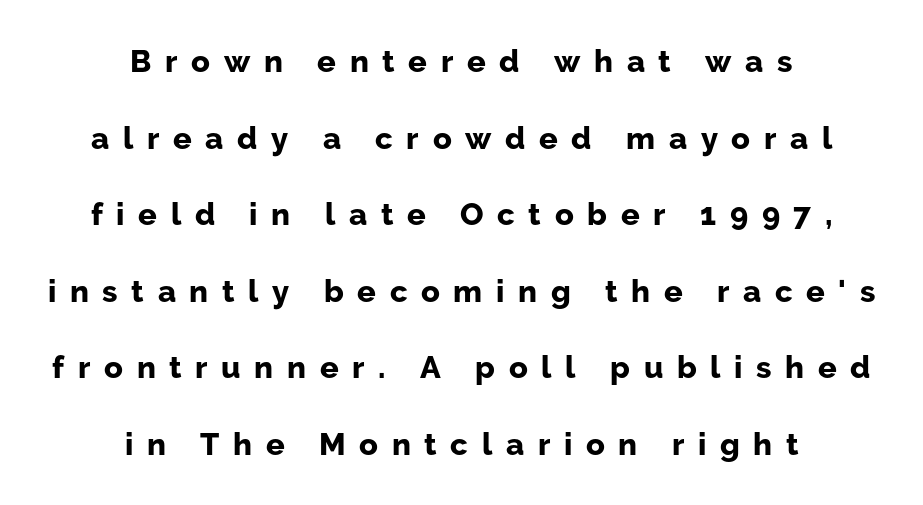
The image shows 31 px bold sans-serif type, upright; set centered, loose line spacing (2.47x), unusually wide letter spacing (+0.44 em), not underlined; low stroke contrast and a medium x-height.
